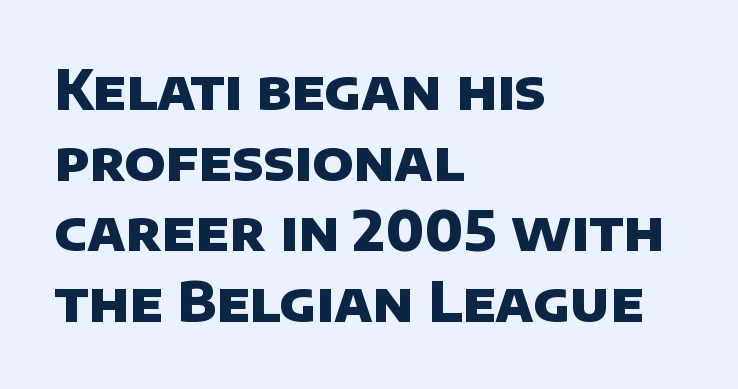
Q: Is the text bold? A: Yes.
Q: Is the typeface a serif or a sans-serif typeface? A: Sans-serif.
Q: Is the text underlined? A: No.
Q: How is the paragraph aligned? A: Left-aligned.
Q: Is the spacing between letters normal or unusually wide? A: Normal.
Q: Is the spacing between lines tight, normal or loose? A: Normal.
Q: Width (condensed, normal, or wide)? A: Normal.
Q: Stroke contrast? A: Low.
Q: x-height? A: Large.
Q: Monospaced? A: No.
